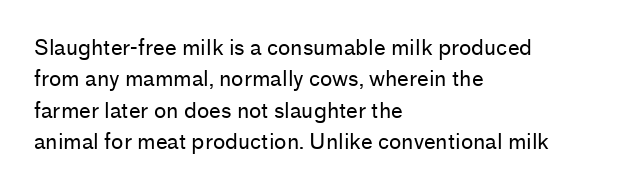
Q: Is the text bold? A: No.
Q: Is the text italic (slanted)? A: No, it is upright.
Q: Is the text underlined? A: No.
Q: How is the paragraph aligned? A: Left-aligned.
Q: Is the spacing between letters normal or unusually wide? A: Normal.
Q: Is the spacing between lines tight, normal or loose? A: Normal.
